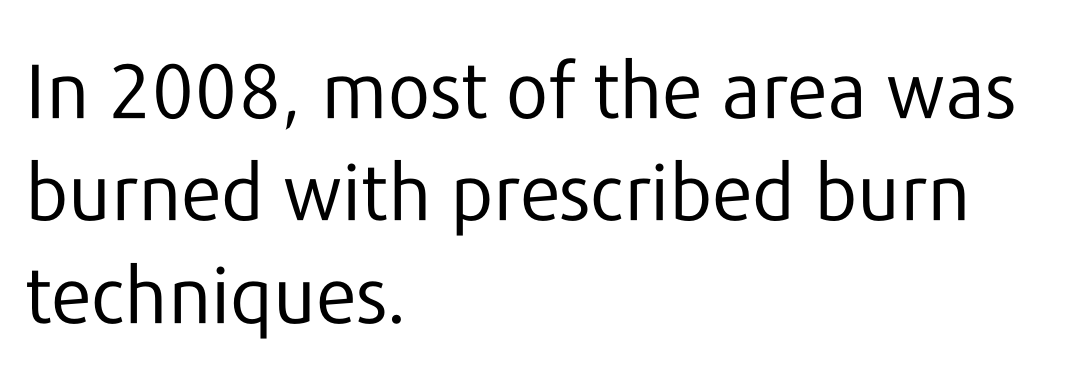
The passage shown is not underscored anywhere. Varying glyph widths throughout — classic text-font behaviour. Notice how the stems are strictly vertical — no italics here. Nothing unusual about the tracking: characters are spaced as the font intends. One-word summary of the alignment: left. These lines are composed in type without serifs.
